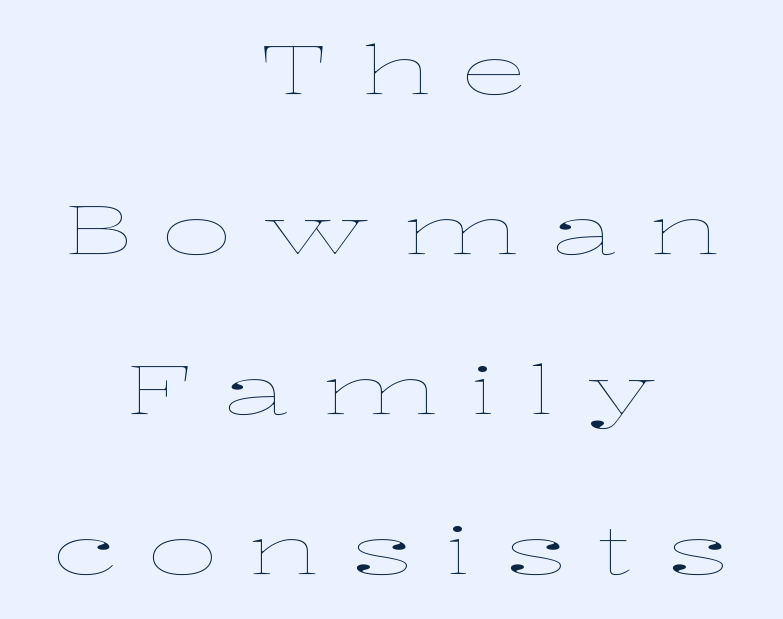
Interline gaps are noticeably wide in this sample. You could not count columns in this text — the font is proportionally spaced. Just letters on the line, the space beneath them empty. Tracking here is generous; glyphs stand well apart from one another.
